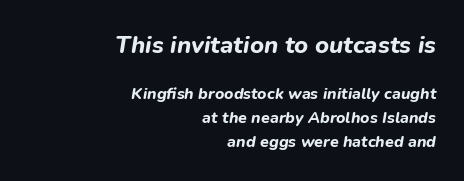
The image shows 24 px bold type, italic (leaning right); set right-aligned, normal line spacing (1.47x), normal letter spacing, not underlined; the first (top) block is 1.5x larger.
